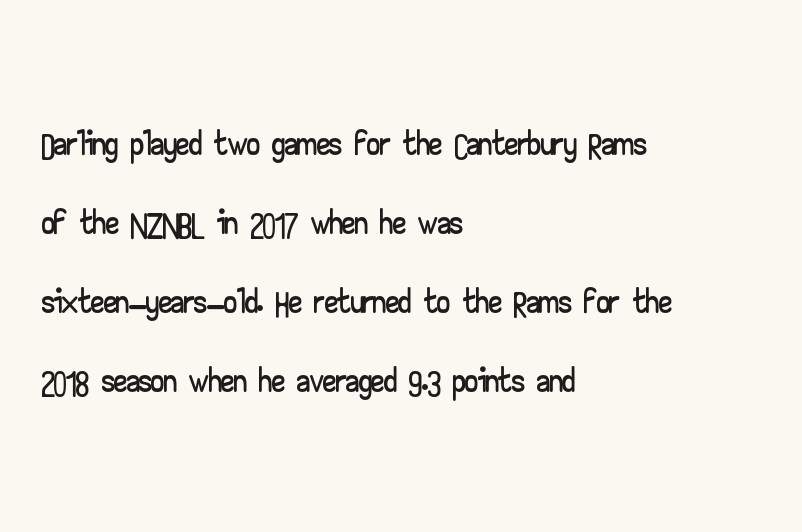
Q: Is the text italic (slanted)? A: No, it is upright.
Q: Is the typeface a serif or a sans-serif typeface? A: Sans-serif.
Q: Is the text underlined? A: No.
Q: How is the paragraph aligned? A: Left-aligned.
Q: Is the spacing between letters normal or unusually wide? A: Normal.
Q: Is the spacing between lines tight, normal or loose? A: Normal.
Q: Width (condensed, normal, or wide)? A: Wide.
Q: Stroke contrast? A: Low.
Q: x-height? A: Small.
Q: Monospaced? A: No.
